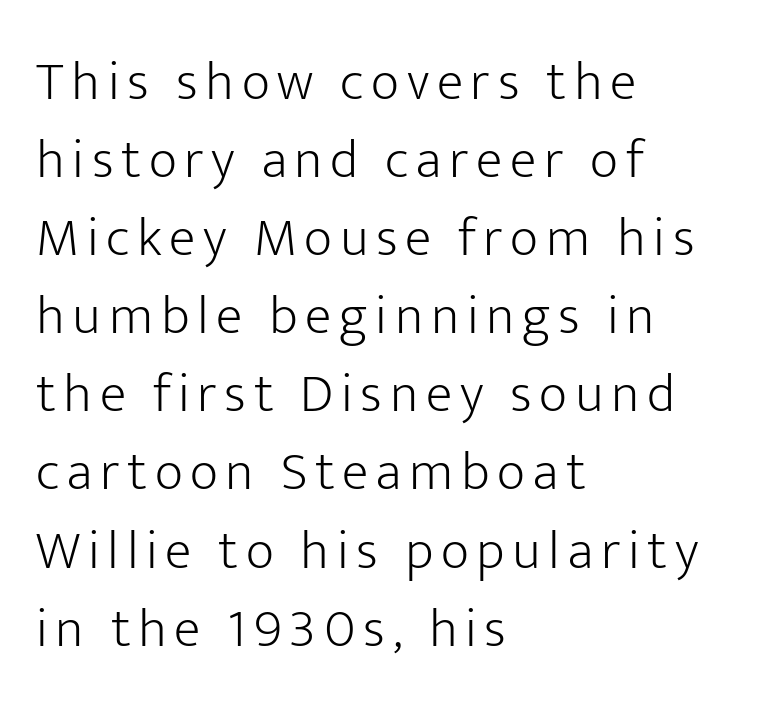
Teacher's note: observe the even left margin — that is flush-left alignment. Posture: upright roman. Clear beneath every line of the passage. Successive baselines arrive at the customary interval. Counters stay open thanks to moderate or lighter strokes.
